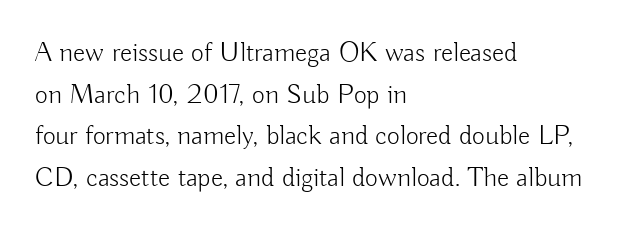
Q: Is the text bold? A: No.
Q: Is the text italic (slanted)? A: No, it is upright.
Q: Is the typeface a serif or a sans-serif typeface? A: Sans-serif.
Q: Is the text underlined? A: No.
Q: How is the paragraph aligned? A: Left-aligned.
Q: Is the spacing between letters normal or unusually wide? A: Normal.
Q: Is the spacing between lines tight, normal or loose? A: Normal.
Q: Width (condensed, normal, or wide)? A: Normal.
Q: Stroke contrast? A: Low.
Q: x-height? A: Small.
Q: Monospaced? A: No.
